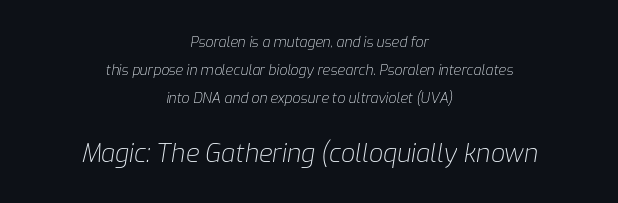
{"italic": "yes", "lean": "right", "slant_degrees": 9, "bold": "no", "underline": "no", "align": "center", "line_spacing": "loose", "line_spacing_ratio": 1.99, "letter_spacing": "normal", "letter_spacing_em": 0.0, "larger_block": "second", "size_ratio": 1.79, "glyph_px": 25}
